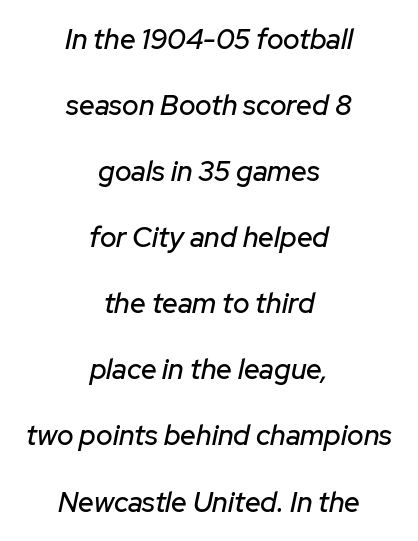
Q: Is the text italic (slanted)? A: Yes, it leans right by about 12 degrees.
Q: Is the text underlined? A: No.
Q: How is the paragraph aligned? A: Centered.
Q: Is the spacing between letters normal or unusually wide? A: Normal.
Q: Is the spacing between lines tight, normal or loose? A: Loose.
Q: Width (condensed, normal, or wide)? A: Normal.
Q: Stroke contrast? A: Low.
Q: x-height? A: Medium.
Q: Monospaced? A: No.
